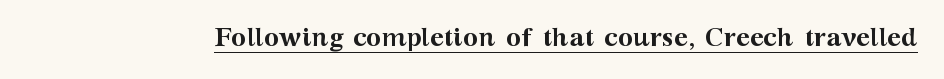
The image shows 26 px bold type, upright; set normal letter spacing, underlined.
